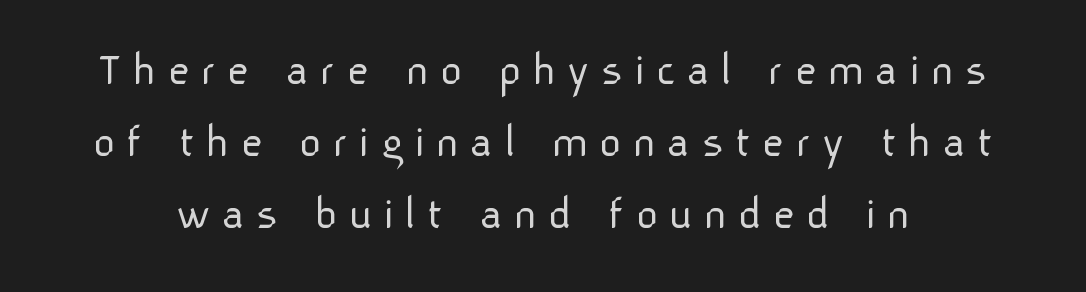
{"serif": "no", "italic": "no", "bold": "no", "weight": "light", "width": "normal", "stroke_contrast": "low", "x_height": "medium", "monospaced": "no", "underline": "no", "line_spacing": "normal", "line_spacing_ratio": 1.5, "letter_spacing": "wide", "letter_spacing_em": 0.23, "glyph_px": 48}
